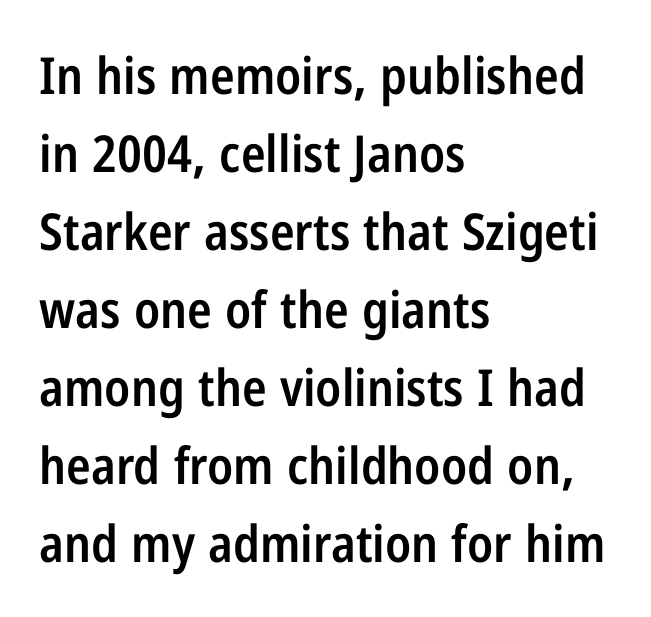
Q: Is the text bold? A: Semi-bold.
Q: Is the text italic (slanted)? A: No, it is upright.
Q: Is the typeface a serif or a sans-serif typeface? A: Sans-serif.
Q: Is the text underlined? A: No.
Q: How is the paragraph aligned? A: Left-aligned.
Q: Is the spacing between letters normal or unusually wide? A: Normal.
Q: Is the spacing between lines tight, normal or loose? A: Normal.
Q: Width (condensed, normal, or wide)? A: Condensed.
Q: Stroke contrast? A: Low.
Q: x-height? A: Medium.
Q: Monospaced? A: No.
